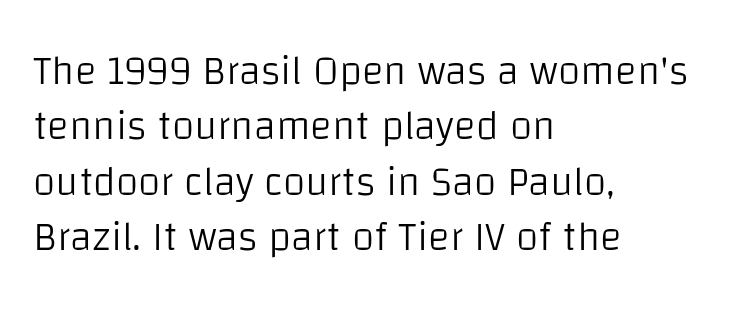
{"serif": "no", "italic": "no", "bold": "no", "weight": "light", "width": "normal", "stroke_contrast": "low", "x_height": "large", "monospaced": "no", "underline": "no", "align": "left", "line_spacing": "normal", "line_spacing_ratio": 1.35, "letter_spacing": "normal", "letter_spacing_em": 0.0, "glyph_px": 41}
